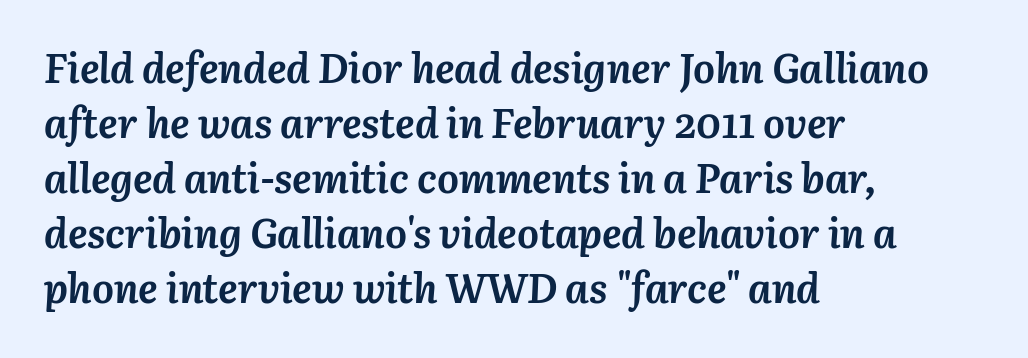
Q: Is the text bold? A: Yes.
Q: Is the text italic (slanted)? A: Yes, it leans right by about 3 degrees.
Q: Is the text underlined? A: No.
Q: How is the paragraph aligned? A: Left-aligned.
Q: Is the spacing between letters normal or unusually wide? A: Normal.
Q: Is the spacing between lines tight, normal or loose? A: Normal.
Q: Width (condensed, normal, or wide)? A: Normal.
Q: Stroke contrast? A: Medium.
Q: x-height? A: Medium.
Q: Monospaced? A: No.
